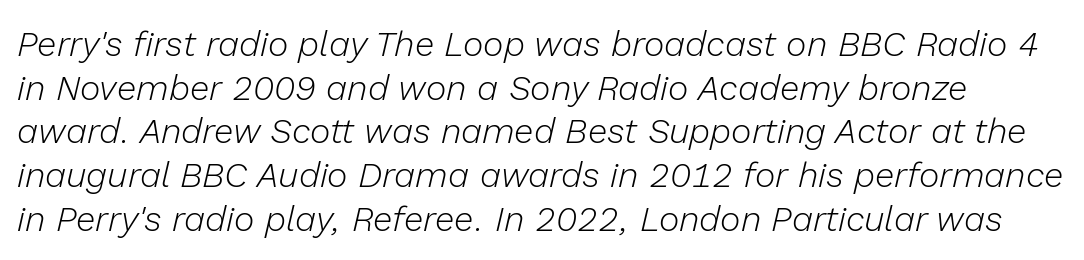
Spacing verdict: proportional, widths tailored to each character. The strokes are not fattened; the text isn't bold. Every character sits at an angle, as italics do. Lines of text with bare space underneath.
